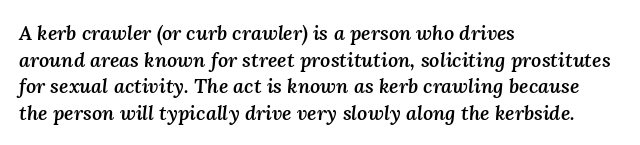
Summary of vertical rhythm: regular, with standard interline spacing. Emphasis-style slanted type is in use. Every row of glyphs begins at an identical x-position on the left. Type without underlining. The type is set solid horizontally, with unmodified tracking.
